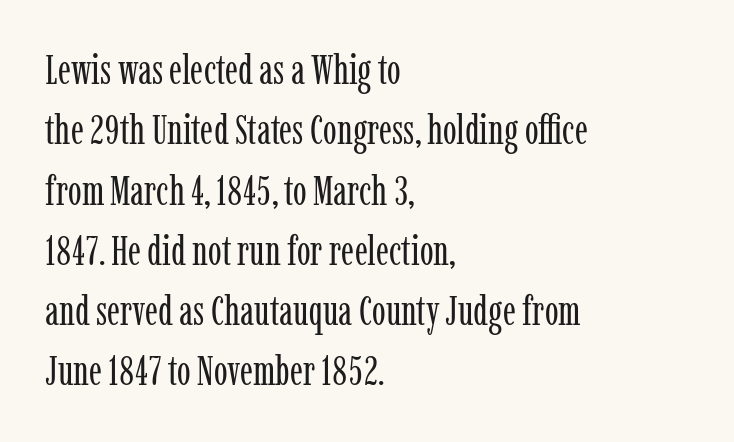
On a weight scale, this lands at 450 or below. Unlike a clean sans, this face finishes its strokes with serifs. Rows of type keep a routine distance in the vertical direction. The rag falls on the right side of this text block. A bare baseline throughout the passage.
